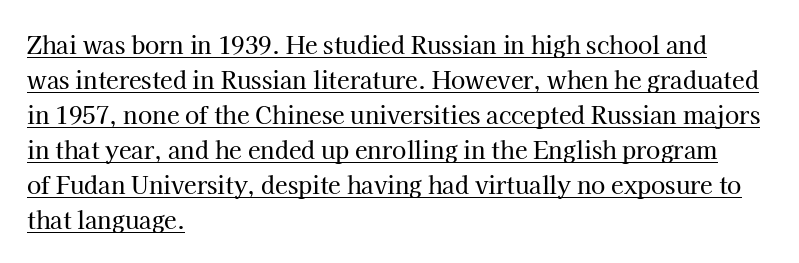
Q: Is the text italic (slanted)? A: No, it is upright.
Q: Is the text underlined? A: Yes.
Q: How is the paragraph aligned? A: Left-aligned.
Q: Is the spacing between letters normal or unusually wide? A: Normal.
Q: Is the spacing between lines tight, normal or loose? A: Normal.
